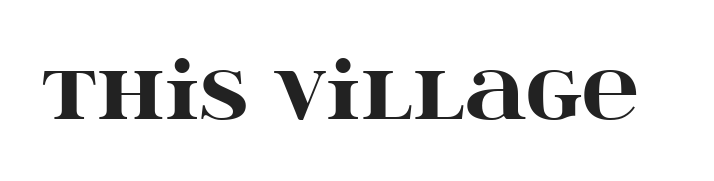
{"serif": "yes", "italic": "no", "bold": "yes", "weight": "heavy", "width": "wide", "stroke_contrast": "high", "x_height": "large", "monospaced": "no", "underline": "no", "letter_spacing": "normal", "letter_spacing_em": 0.0, "glyph_px": 79}
